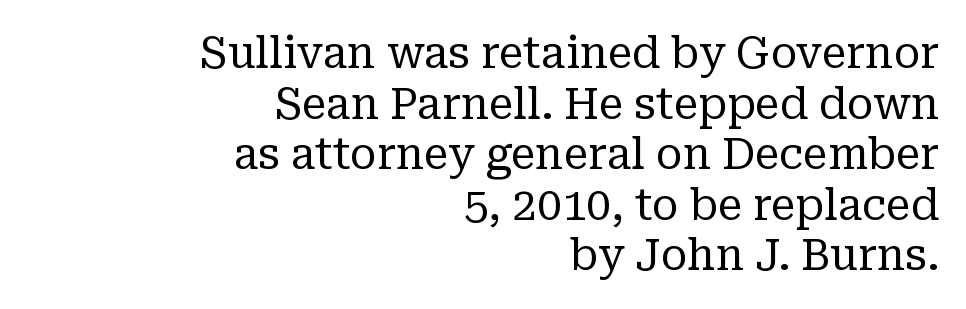
The image shows 44 px regular-weight serif type, upright; set right-aligned, tight line spacing (1.15x), normal letter spacing, not underlined; low stroke contrast and a medium x-height.
